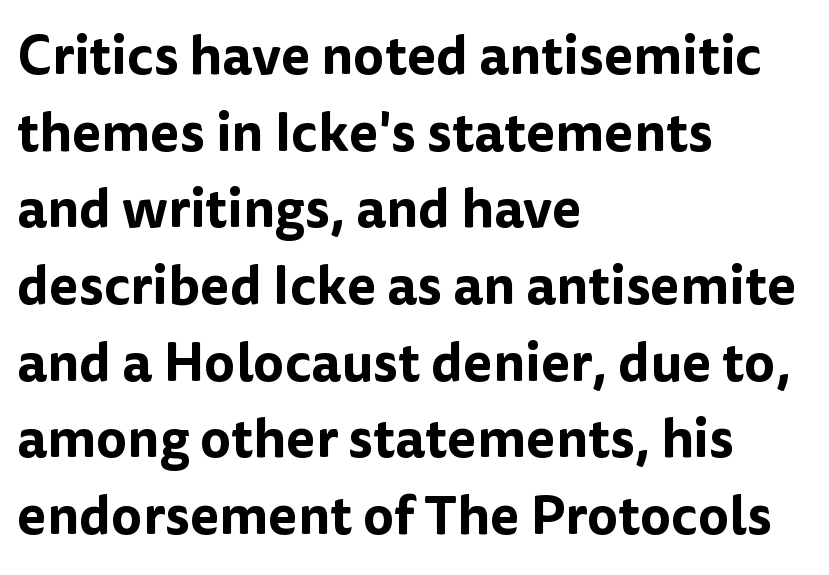
The image shows 54 px sans-serif type, upright; set left-aligned, normal line spacing (1.42x), normal letter spacing, not underlined; low stroke contrast and a medium x-height.
